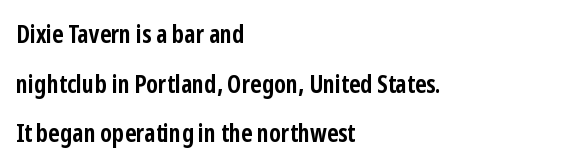
The image shows 25 px bold type, upright; set left-aligned, loose line spacing (1.99x), normal letter spacing, not underlined.
